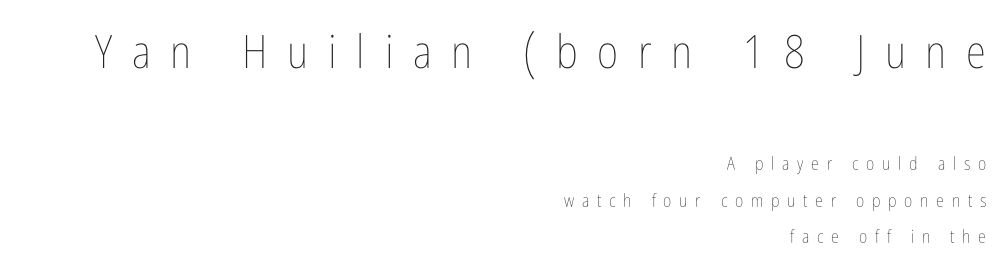
These two chunks differ in scale, with the top chunk taking the larger measure. The glyphs are unaccompanied by any horizontal stroke below them. Loosely led — the rows are spread out. Each line ends at the same right margin while the left side varies. No italicization has been applied; the sample stays upright. Weight: in the light-to-regular range.
